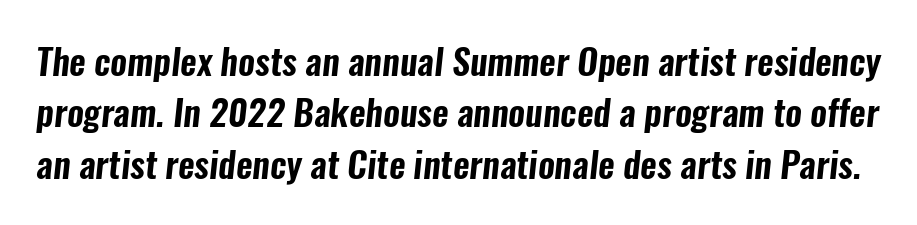
Q: Is the typeface a serif or a sans-serif typeface? A: Sans-serif.
Q: Is the text underlined? A: No.
Q: Is the spacing between letters normal or unusually wide? A: Normal.
Q: Is the spacing between lines tight, normal or loose? A: Normal.
Q: Width (condensed, normal, or wide)? A: Condensed.
Q: Stroke contrast? A: Low.
Q: x-height? A: Medium.
Q: Monospaced? A: No.
